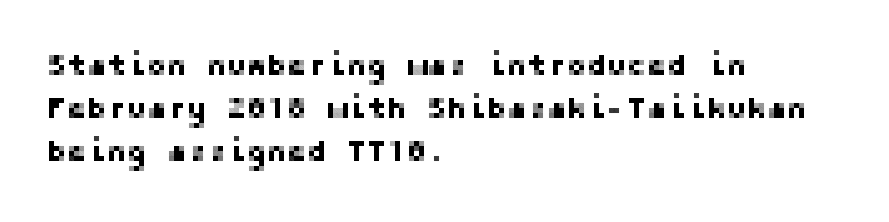
Characters follow at the spacing the type designer built in. The compositor pushed each line to the left boundary. Is there any slant? The stems are plumb. Vertical spacing — default. I'd call this a sans setting — the letters go barefoot. The gap between lines stays unmarked.
